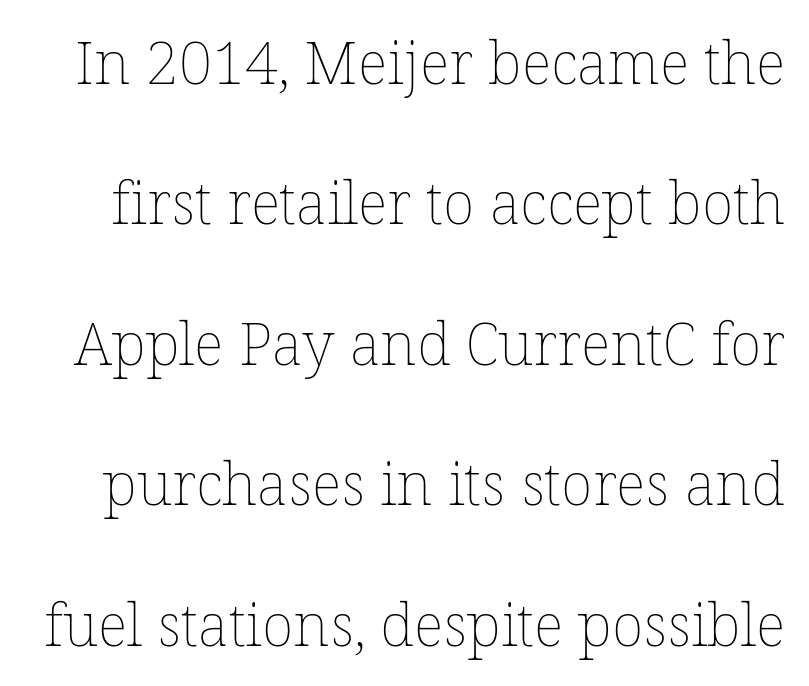
The image shows 59 px thin type, upright; set loose line spacing (2.38x), normal letter spacing, not underlined; low stroke contrast and a medium x-height.
